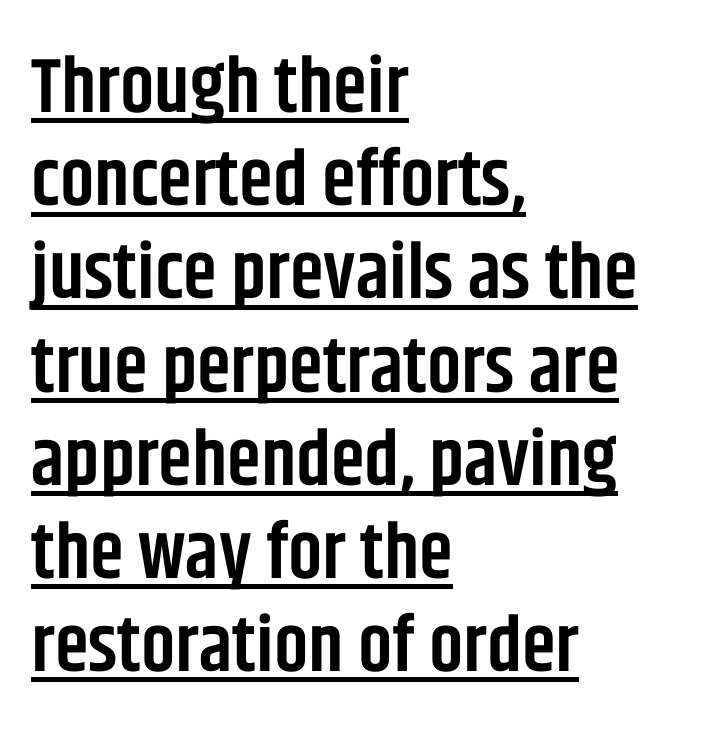
{"serif": "no", "italic": "no", "bold": "semi", "weight": "semibold", "width": "condensed", "stroke_contrast": "low", "x_height": "large", "monospaced": "no", "underline": "yes", "align": "left", "line_spacing_ratio": 1.21, "letter_spacing": "normal", "letter_spacing_em": 0.0, "glyph_px": 77}
